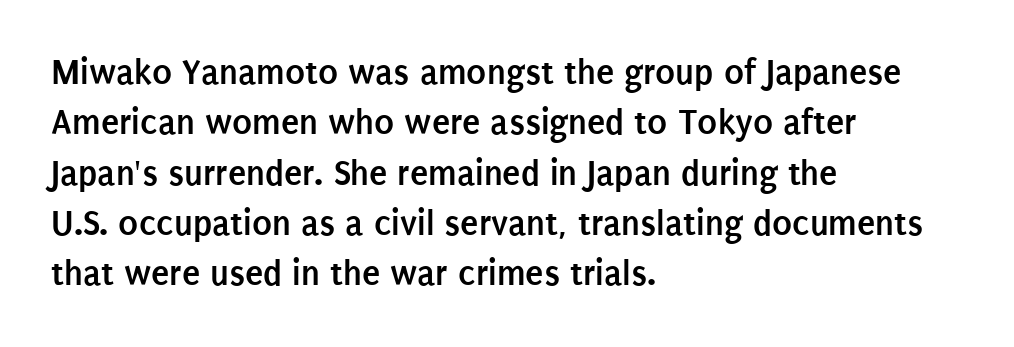
{"serif": "no", "italic": "no", "bold": "yes", "weight": "semibold", "width": "condensed", "stroke_contrast": "low", "x_height": "large", "monospaced": "no", "underline": "no", "align": "left", "line_spacing": "normal", "line_spacing_ratio": 1.36, "letter_spacing": "normal", "letter_spacing_em": 0.0, "glyph_px": 37}
